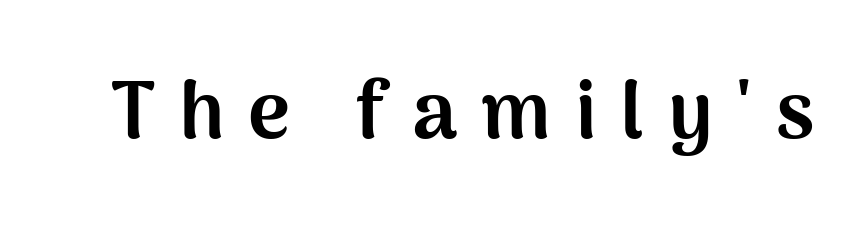
The image shows 80 px bold sans-serif type, upright; set unusually wide letter spacing (+0.3 em), not underlined; medium stroke contrast and a medium x-height.
